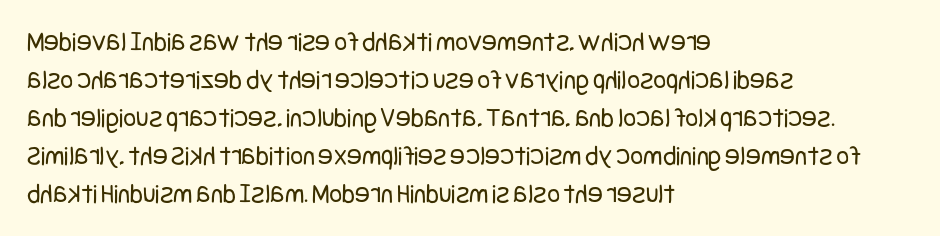
{"serif": "no", "italic": "no", "bold": "no", "weight": "regular", "width": "condensed", "stroke_contrast": "low", "x_height": "large", "underline": "no", "align": "left", "line_spacing": "normal", "line_spacing_ratio": 1.36, "letter_spacing": "normal", "letter_spacing_em": 0.0, "glyph_px": 28}
